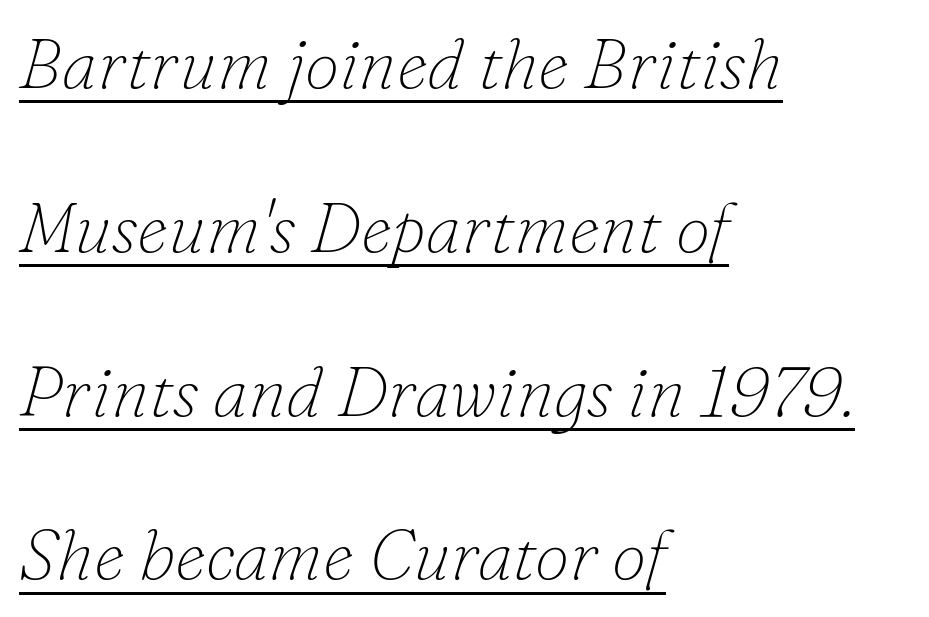
The image shows 70 px thin serif type, italic (leaning right); set left-aligned, loose line spacing (2.34x), normal letter spacing, underlined; low stroke contrast and a small x-height.
